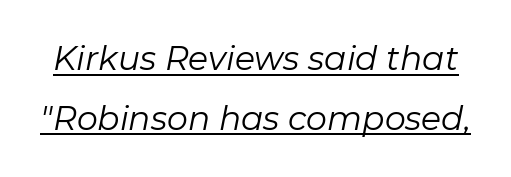
{"italic": "yes", "lean": "right", "slant_degrees": 11, "bold": "no", "weight": "regular", "width": "normal", "stroke_contrast": "low", "x_height": "medium", "monospaced": "no", "underline": "yes", "line_spacing_ratio": 1.81, "letter_spacing": "normal", "letter_spacing_em": 0.0, "glyph_px": 33}
